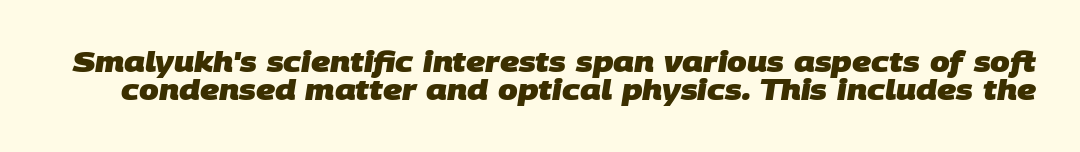
Looks like regular typesetting: each glyph gets only the width it needs. Words appear dense and cohesive because spacing is normal. The type family on display is of the sans-serif kind. Underlining? Definitely not there. Its strokes are broad and dark, the hallmark of bold type.
